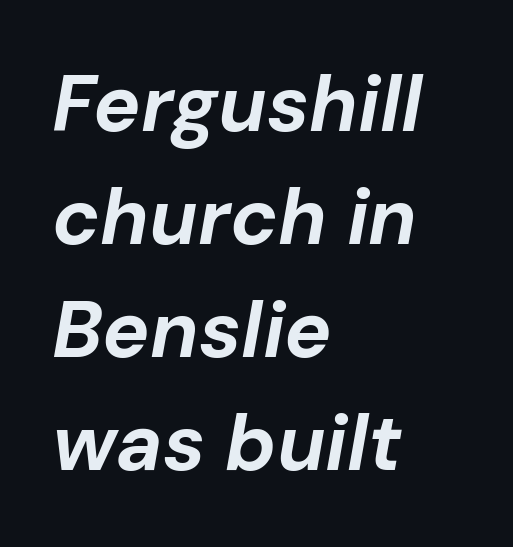
The strip under each line holds only bare page. Heavy-handed strokes throughout: this text is bold. The passage shown is typed in a proportional face where columns would drift. Where is the straight margin? On the left.
